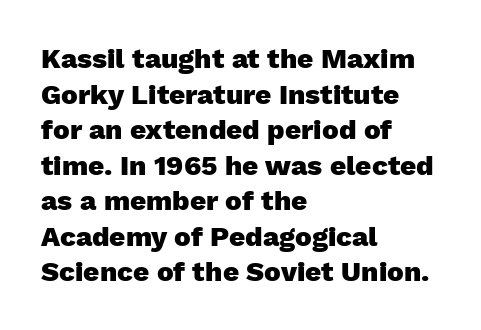
Q: Is the text bold? A: Yes.
Q: Is the text italic (slanted)? A: No, it is upright.
Q: Is the typeface a serif or a sans-serif typeface? A: Sans-serif.
Q: Is the text underlined? A: No.
Q: How is the paragraph aligned? A: Left-aligned.
Q: Is the spacing between letters normal or unusually wide? A: Normal.
Q: Is the spacing between lines tight, normal or loose? A: Normal.
Q: Width (condensed, normal, or wide)? A: Normal.
Q: Stroke contrast? A: Low.
Q: x-height? A: Medium.
Q: Monospaced? A: No.
